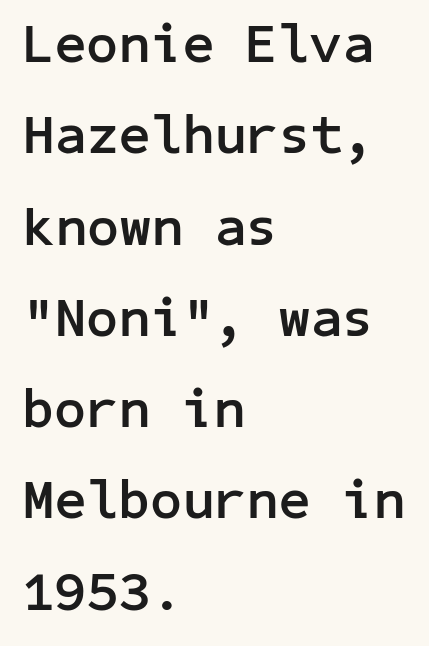
{"serif": "no", "italic": "no", "bold": "yes", "weight": "semibold", "width": "normal", "stroke_contrast": "low", "x_height": "medium", "underline": "no", "align": "left", "line_spacing": "normal", "line_spacing_ratio": 1.63, "letter_spacing": "normal", "letter_spacing_em": 0.0, "glyph_px": 56}
